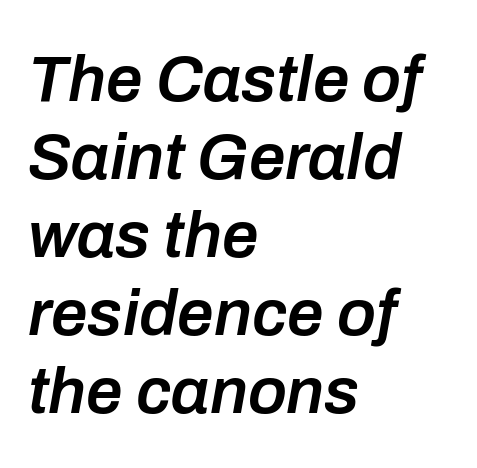
The horizontal fit of the characters is conventional and even. This rendering uses left alignment, leaving the right contour irregular. Every character sits at an angle, as italics do. The specimen omits any rule beneath the text block's lines.
